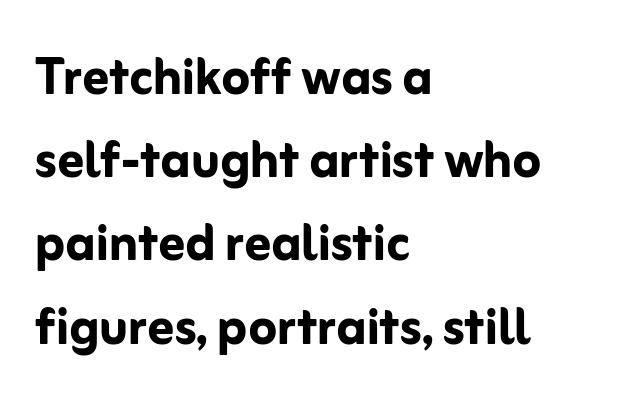
Tracking value appears to be zero — textbook default spacing. This is the regular roman posture of the typeface. Beneath every word, the page is bare. Notice how the passage keeps a crisp vertical edge on the left only. Each new line begins a customary step beneath the previous one.
